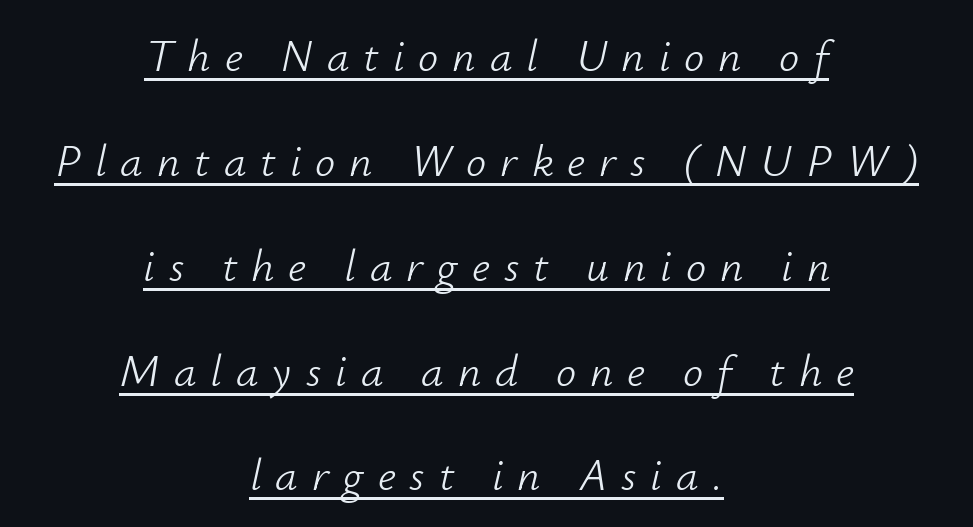
Q: Is the text bold? A: No.
Q: Is the text italic (slanted)? A: Yes, it leans right by about 12 degrees.
Q: Is the text underlined? A: Yes.
Q: How is the paragraph aligned? A: Centered.
Q: Is the spacing between letters normal or unusually wide? A: Unusually wide.
Q: Is the spacing between lines tight, normal or loose? A: Loose.
Q: Width (condensed, normal, or wide)? A: Normal.
Q: Stroke contrast? A: Low.
Q: x-height? A: Small.
Q: Monospaced? A: No.
